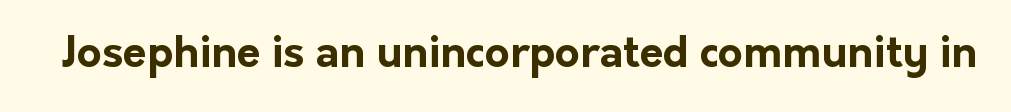
{"serif": "no", "italic": "no", "bold": "yes", "weight": "bold", "width": "normal", "stroke_contrast": "low", "x_height": "medium", "monospaced": "no", "underline": "no", "letter_spacing": "normal", "letter_spacing_em": 0.0, "glyph_px": 43}
